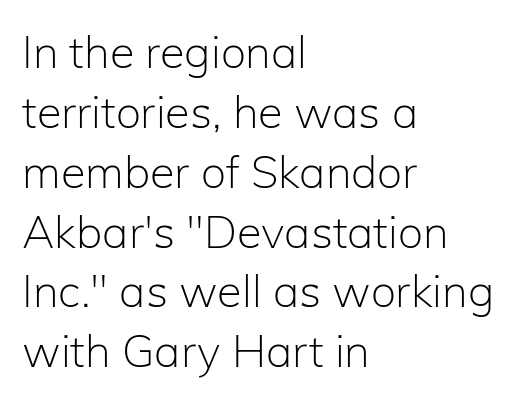
This sample uses a sans-serif face. These lines stack with their left ends in a neat column. This rendering leaves character spacing at its baseline value. The face used here is proportionally spaced, like ordinary book or web type. Underlining? Definitely not there. Evenly set lines give the paragraph a standard silhouette.
